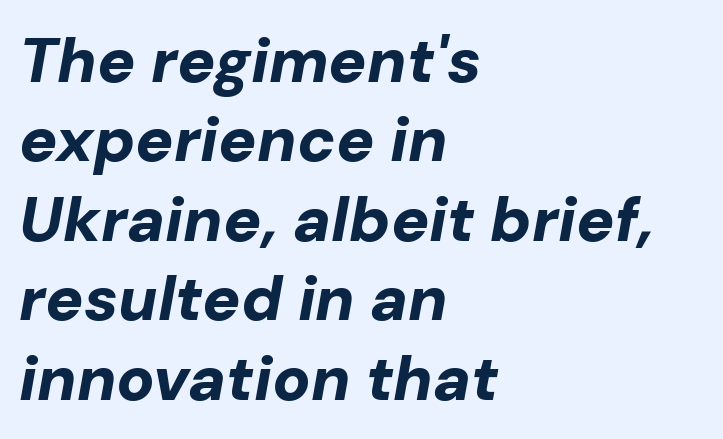
A full-strength bold gives these letters their thick strokes. Notice how the stems are inclined rather than vertical — that's the hallmark of italics. The words here are not underlined. Note the varied advance widths — an 'i' is clearly narrower than an 'm'. A normal amount of white space separates one row of letters from the next. Honestly, the letter spacing is just normal — you wouldn't notice it.
